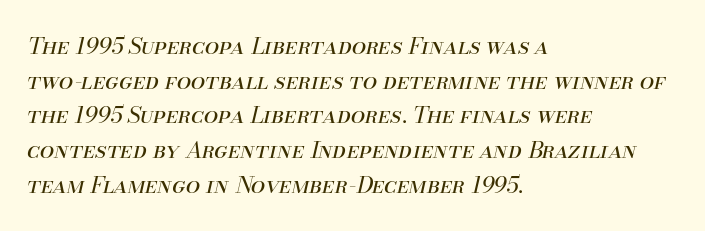
Q: Is the text bold? A: No.
Q: Is the text italic (slanted)? A: Yes, it leans right by about 13 degrees.
Q: Is the text underlined? A: No.
Q: How is the paragraph aligned? A: Left-aligned.
Q: Is the spacing between letters normal or unusually wide? A: Normal.
Q: Is the spacing between lines tight, normal or loose? A: Normal.
